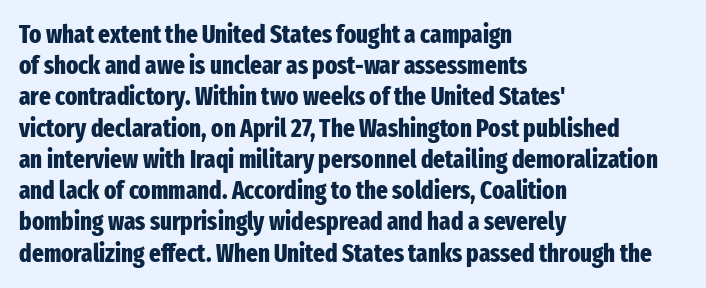
{"italic": "no", "bold": "yes", "underline": "no", "align": "left", "line_spacing": "normal", "line_spacing_ratio": 1.25, "letter_spacing": "normal", "letter_spacing_em": 0.0, "glyph_px": 25}
